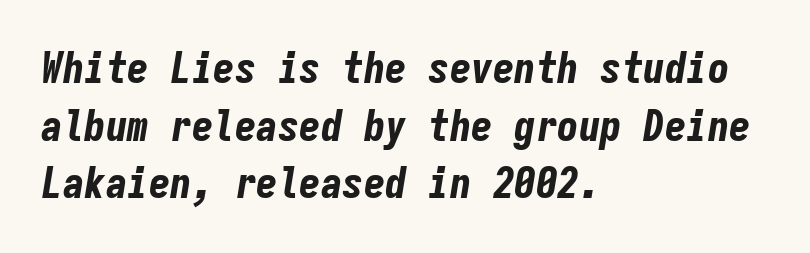
The image shows 43 px bold, condensed type, italic (leaning right), monospaced; set left-aligned, normal line spacing (1.34x), normal letter spacing, not underlined; low stroke contrast and a medium x-height.
